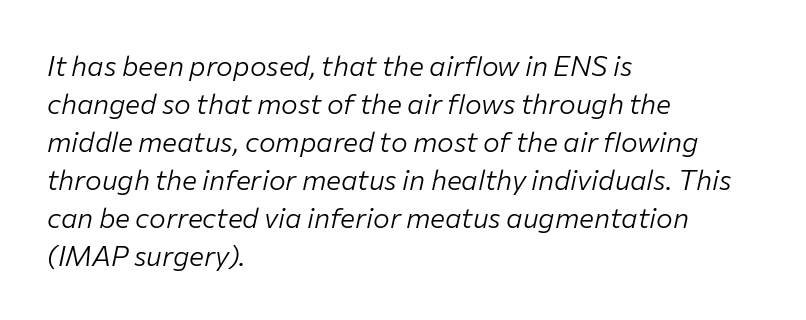
The face used here is proportionally spaced, like ordinary book or web type. Visually the block forms a straight wall on the left and a jagged coastline on the right. These glyphs show unthickened strokes, regular width or finer. Only glyphs here, with clear space below each row. The rows are spaced the way most documents space them. Looking at the ascenders, they clearly lean.
